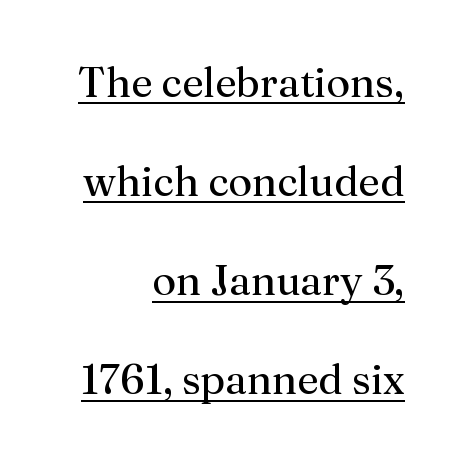
Style check: upright. This rendering uses right alignment, leaving the left contour irregular. The face used here appears with an underline applied. The type family on display is of the serif kind.
